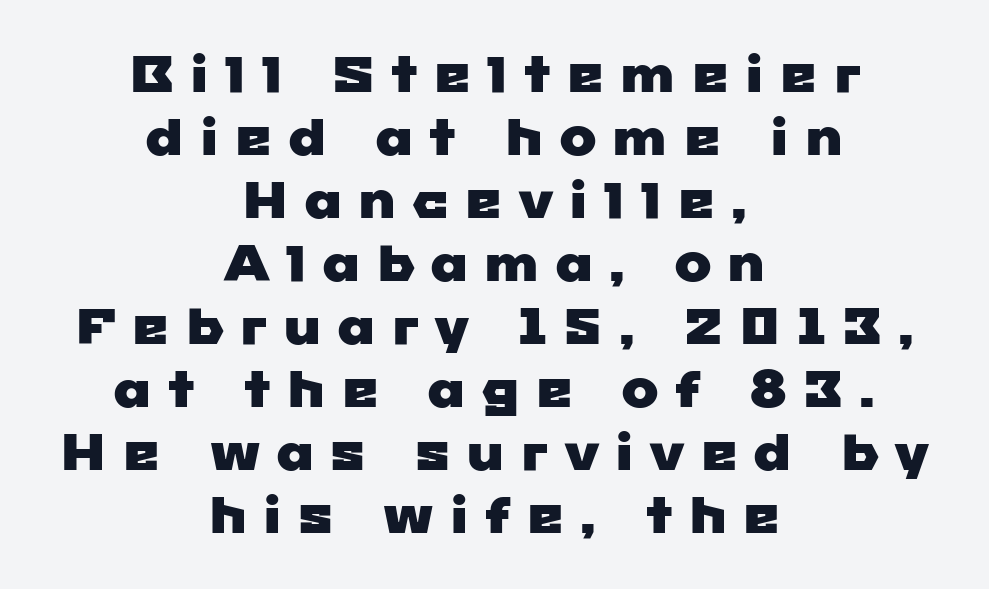
{"serif": "no", "width": "wide", "stroke_contrast": "low", "x_height": "medium", "monospaced": "no", "underline": "no", "align": "center", "line_spacing": "normal", "line_spacing_ratio": 1.26, "letter_spacing": "wide", "letter_spacing_em": 0.29, "glyph_px": 50}
